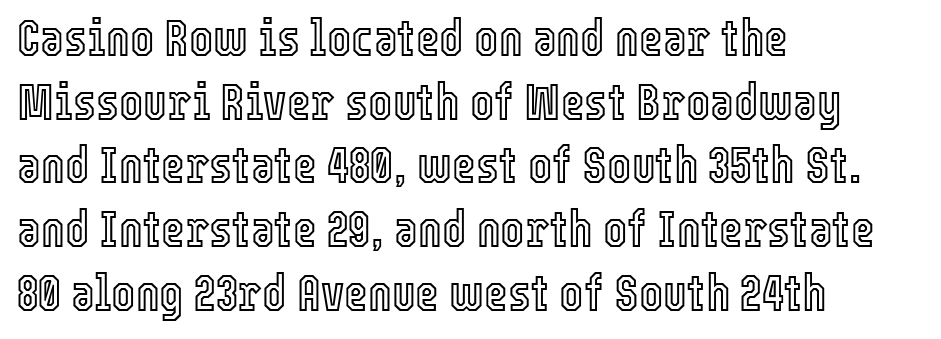
{"italic": "no", "width": "condensed", "x_height": "medium", "monospaced": "no", "underline": "no", "align": "left", "line_spacing": "normal", "line_spacing_ratio": 1.25, "letter_spacing": "normal", "letter_spacing_em": 0.0, "glyph_px": 51}
